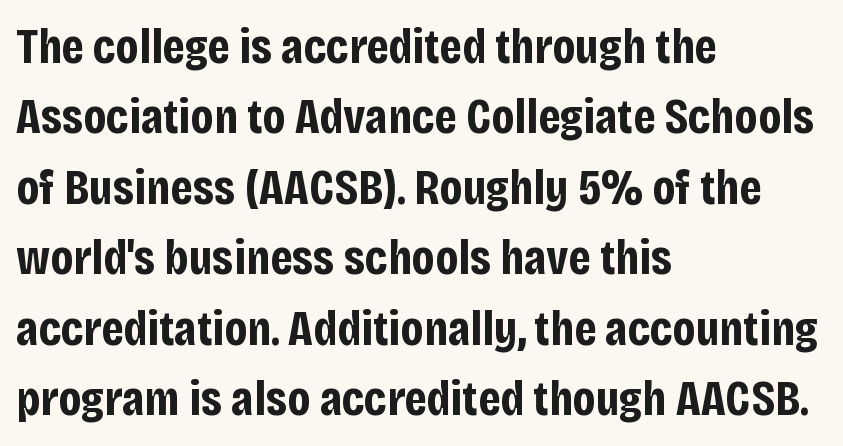
No extra tracking has been applied to these lines. The paragraph has a hard left edge and a soft right edge. Vertically, the passage feels balanced, rows spaced as you'd expect. Each letter keeps its own natural width here, so spacing adapts to shape. The letters stand straight up with perfectly vertical stems.
